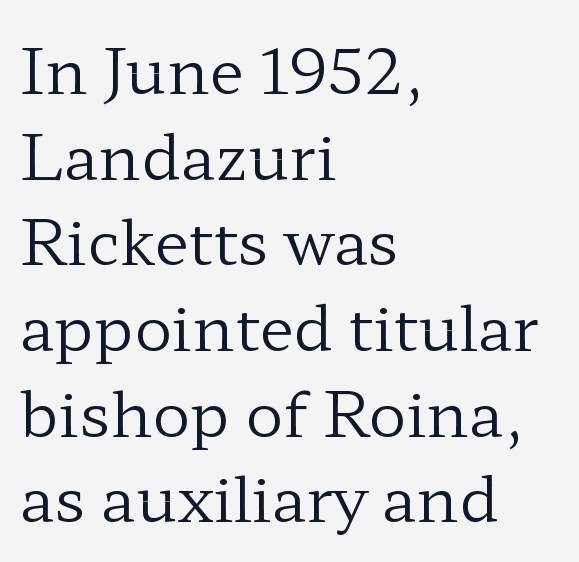
{"serif": "yes", "italic": "no", "bold": "no", "weight": "regular", "width": "wide", "stroke_contrast": "low", "x_height": "medium", "monospaced": "no", "underline": "no", "align": "left", "line_spacing": "normal", "line_spacing_ratio": 1.36, "letter_spacing": "normal", "letter_spacing_em": 0.0, "glyph_px": 63}
